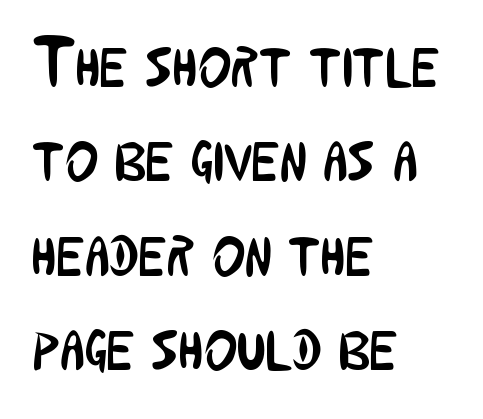
The image shows 70 px regular-weight, condensed sans-serif type, upright; set left-aligned, normal line spacing (1.35x), normal letter spacing, not underlined; low stroke contrast and a medium x-height.
